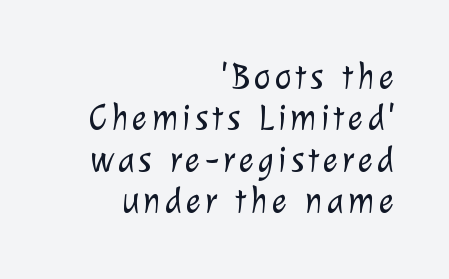
The image shows 36 px light sans-serif type; set right-aligned, tight line spacing (1.15x), not underlined; low stroke contrast and a medium x-height.
